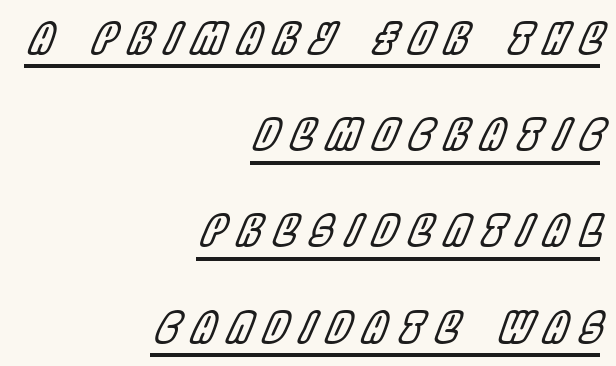
Q: Is the text italic (slanted)? A: Yes, it leans right by about 22 degrees.
Q: Is the text underlined? A: Yes.
Q: How is the paragraph aligned? A: Right-aligned.
Q: Is the spacing between letters normal or unusually wide? A: Unusually wide.
Q: Is the spacing between lines tight, normal or loose? A: Loose.
Q: Width (condensed, normal, or wide)? A: Condensed.
Q: x-height? A: Large.
Q: Monospaced? A: No.
